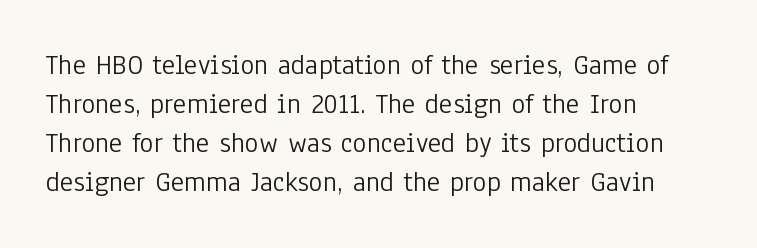
Style check: upright. Vertical stems look standard width or narrower in stroke. Descender tails drop into unmarked territory. This sample uses plain, unmodified letter spacing. The leading is moderate, giving the passage an even texture.
